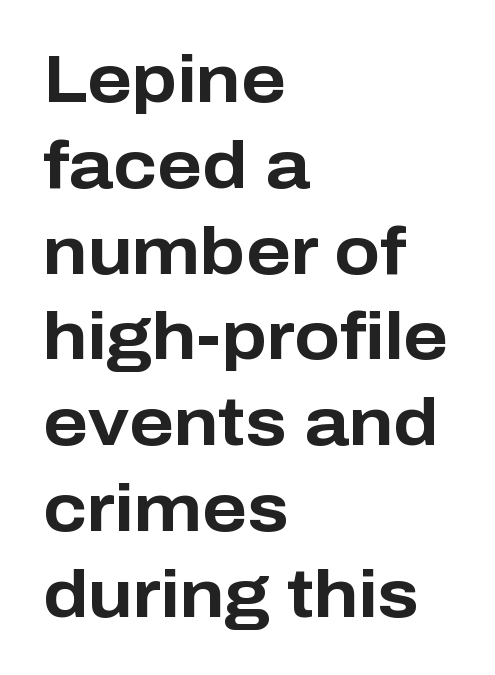
{"serif": "no", "italic": "no", "bold": "yes", "weight": "bold", "width": "normal", "stroke_contrast": "low", "x_height": "medium", "monospaced": "no", "underline": "no", "align": "left", "line_spacing": "normal", "line_spacing_ratio": 1.28, "letter_spacing": "normal", "letter_spacing_em": 0.0, "glyph_px": 67}
